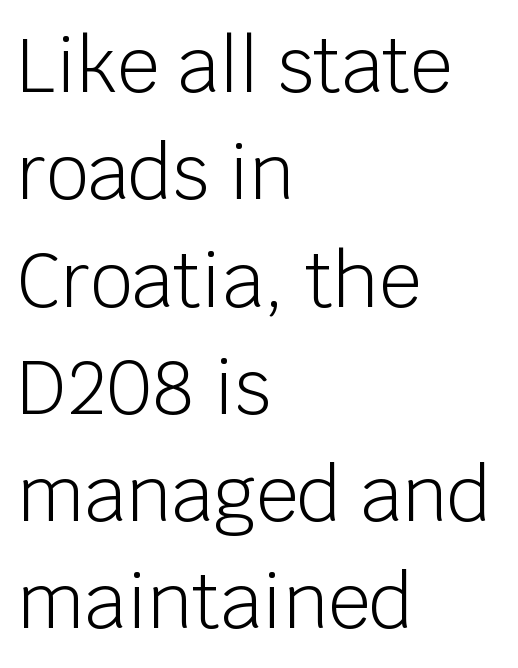
Q: Is the text bold? A: No.
Q: Is the text italic (slanted)? A: No, it is upright.
Q: Is the typeface a serif or a sans-serif typeface? A: Sans-serif.
Q: Is the text underlined? A: No.
Q: How is the paragraph aligned? A: Left-aligned.
Q: Is the spacing between letters normal or unusually wide? A: Normal.
Q: Is the spacing between lines tight, normal or loose? A: Normal.
Q: Width (condensed, normal, or wide)? A: Normal.
Q: Stroke contrast? A: Low.
Q: x-height? A: Large.
Q: Monospaced? A: No.
